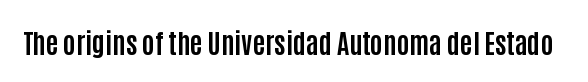
What stands out about the letter spacing? Nothing — it is the standard amount. No italicization has been applied; the sample stays upright. The gap between lines stays unmarked. Thick stems and heavy bowls — unmistakably bold.
